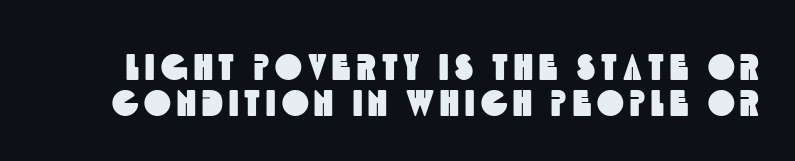
{"serif": "no", "width": "condensed", "x_height": "large", "monospaced": "no", "underline": "no", "line_spacing": "tight", "line_spacing_ratio": 1.01, "glyph_px": 36}
